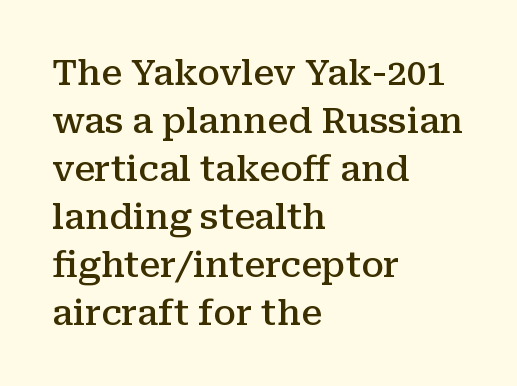
Q: Is the text bold? A: Semi-bold.
Q: Is the text italic (slanted)? A: No, it is upright.
Q: Is the typeface a serif or a sans-serif typeface? A: Serif.
Q: Is the text underlined? A: No.
Q: How is the paragraph aligned? A: Left-aligned.
Q: Is the spacing between letters normal or unusually wide? A: Normal.
Q: Is the spacing between lines tight, normal or loose? A: Normal.
Q: Width (condensed, normal, or wide)? A: Normal.
Q: Stroke contrast? A: Medium.
Q: x-height? A: Medium.
Q: Monospaced? A: No.
